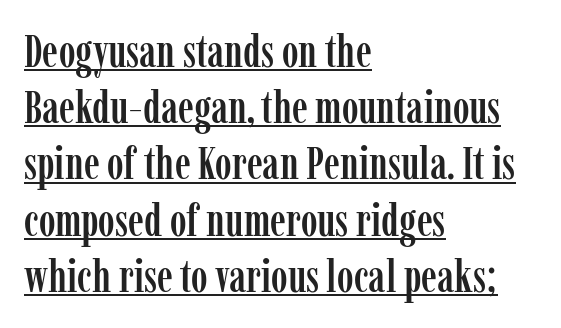
{"serif": "yes", "italic": "no", "width": "condensed", "stroke_contrast": "low", "x_height": "medium", "monospaced": "no", "underline": "yes", "align": "left", "line_spacing": "normal", "line_spacing_ratio": 1.25, "letter_spacing": "normal", "letter_spacing_em": 0.0, "glyph_px": 45}
